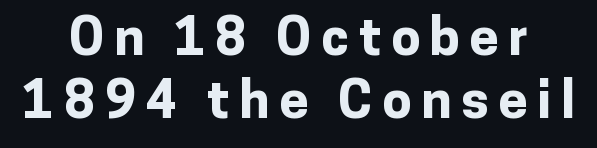
The image shows 52 px bold sans-serif type, upright; set centered, line spacing 1.22x, not underlined; low stroke contrast and a medium x-height.
